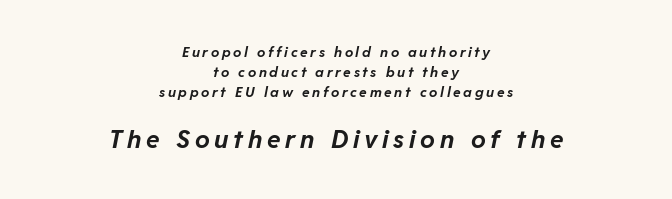
Q: Is the text bold? A: Yes.
Q: Is the text italic (slanted)? A: Yes, it leans right by about 11 degrees.
Q: Is the text underlined? A: No.
Q: How is the paragraph aligned? A: Centered.
Q: Is the spacing between lines tight, normal or loose? A: Normal.
Q: Which block of text is set in a larger size, the first (top) or the second (bottom)? A: The second (bottom) one.
